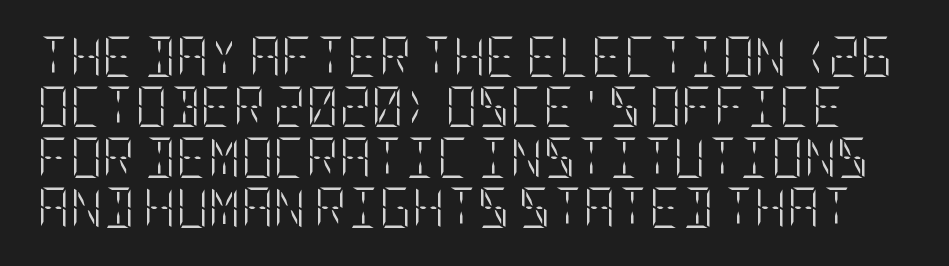
Q: Is the text bold? A: No.
Q: Is the text italic (slanted)? A: No, it is upright.
Q: Is the text underlined? A: No.
Q: Is the spacing between letters normal or unusually wide? A: Normal.
Q: Is the spacing between lines tight, normal or loose? A: Normal.
Q: Width (condensed, normal, or wide)? A: Condensed.
Q: Stroke contrast? A: Low.
Q: x-height? A: Large.
